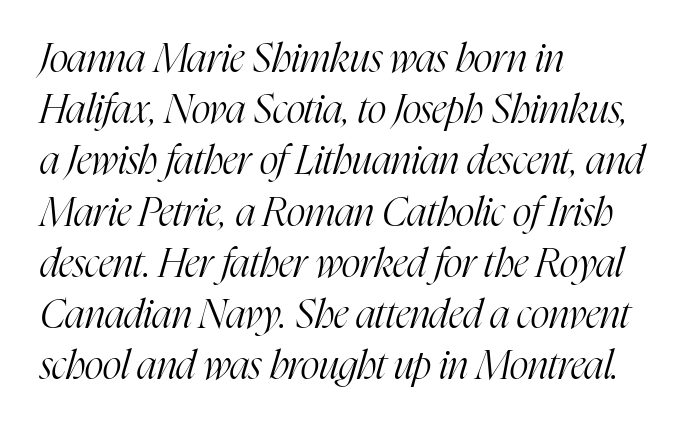
{"serif": "yes", "italic": "yes", "lean": "right", "slant_degrees": 16, "bold": "no", "weight": "light", "width": "condensed", "stroke_contrast": "high", "x_height": "medium", "monospaced": "no", "underline": "no", "align": "left", "line_spacing": "normal", "line_spacing_ratio": 1.28, "letter_spacing": "normal", "letter_spacing_em": 0.0, "glyph_px": 40}
